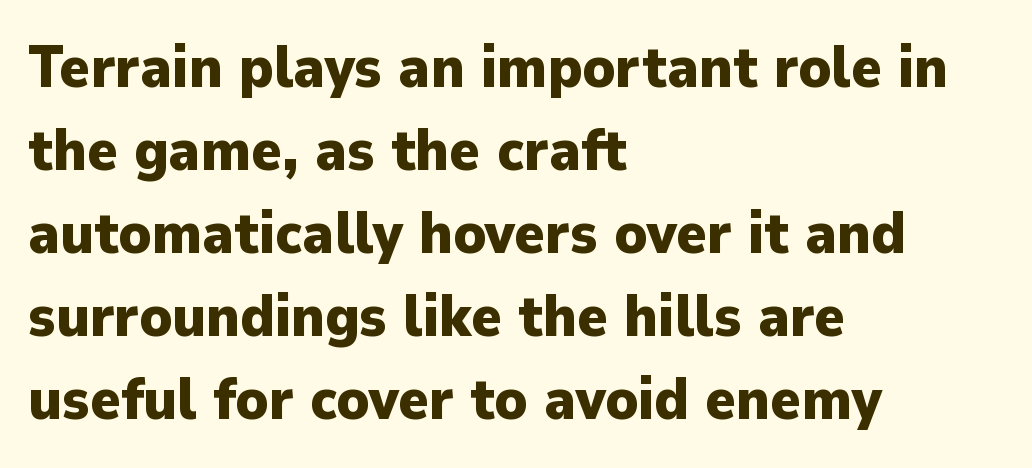
{"serif": "no", "italic": "no", "bold": "yes", "weight": "heavy", "width": "normal", "stroke_contrast": "low", "x_height": "medium", "monospaced": "no", "underline": "no", "align": "left", "line_spacing": "normal", "line_spacing_ratio": 1.43, "letter_spacing": "normal", "letter_spacing_em": 0.0, "glyph_px": 58}
